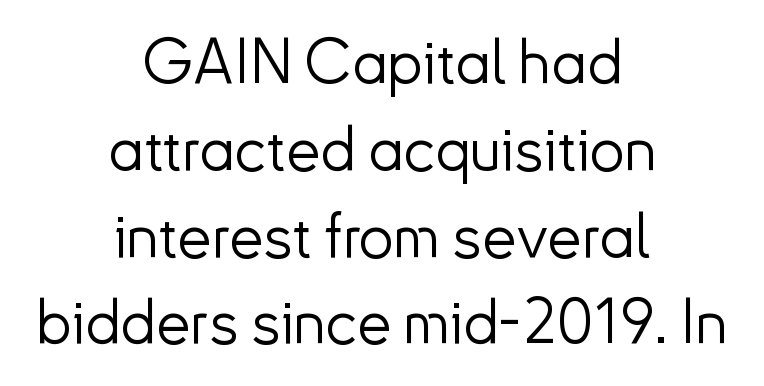
The image shows 62 px light sans-serif type, upright; set centered, normal line spacing (1.4x), normal letter spacing, not underlined; low stroke contrast and a small x-height.
